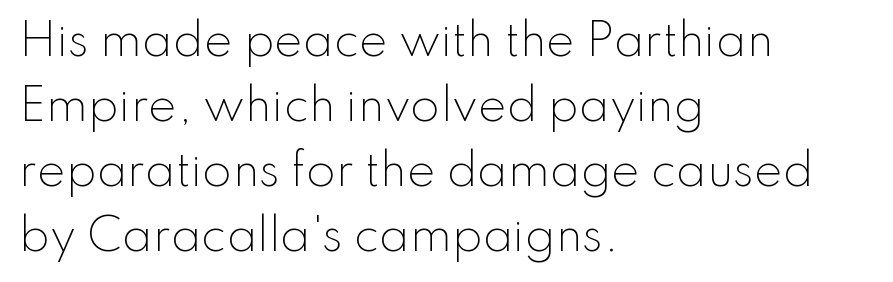
The image shows 43 px light sans-serif type, upright; set left-aligned, normal line spacing (1.51x), normal letter spacing, not underlined; low stroke contrast and a small x-height.
